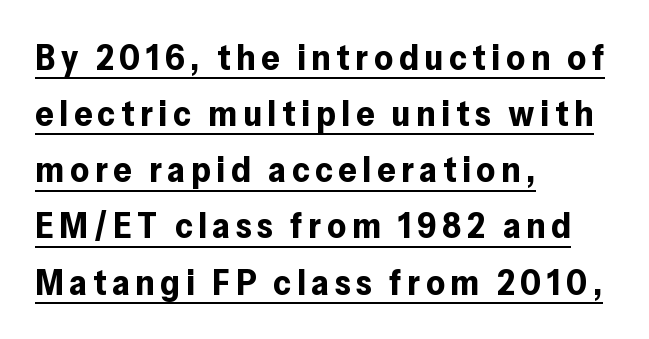
{"serif": "no", "italic": "no", "bold": "yes", "weight": "bold", "width": "normal", "stroke_contrast": "low", "x_height": "medium", "monospaced": "no", "underline": "yes", "align": "left", "line_spacing": "normal", "line_spacing_ratio": 1.56, "glyph_px": 36}
